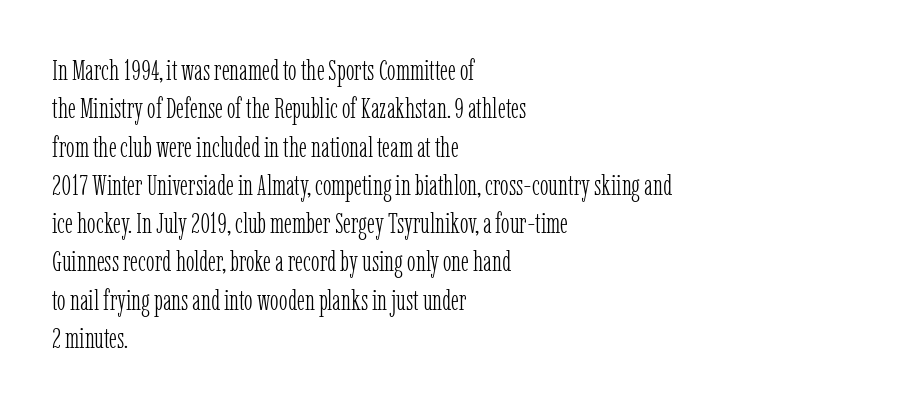
These lines are set flush left with a ragged right edge. Stem width sits at or under what a default text font uses. The space beneath each line is pristine and unruled. The designer left line spacing at the default.
